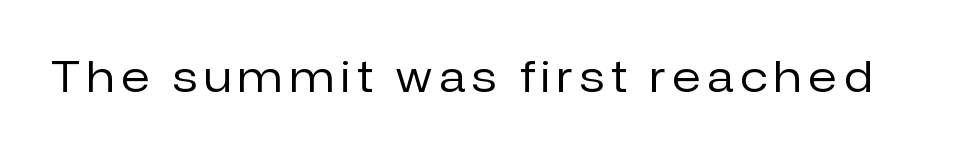
Q: Is the text bold? A: No.
Q: Is the text italic (slanted)? A: No, it is upright.
Q: Is the typeface a serif or a sans-serif typeface? A: Sans-serif.
Q: Is the text underlined? A: No.
Q: Width (condensed, normal, or wide)? A: Normal.
Q: Stroke contrast? A: Low.
Q: x-height? A: Medium.
Q: Monospaced? A: No.
